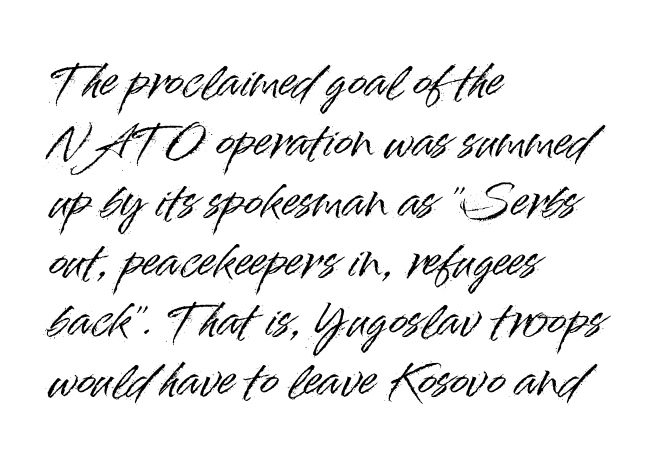
The passage shown is typeset with a sans-serif family. The paragraph shown leans on its left margin. Here the glyphs are tracked normally, forming tight word shapes. What's the leading like? Ordinary, nothing unusual. The rendering uses natural spacing where letterforms have individual widths.
